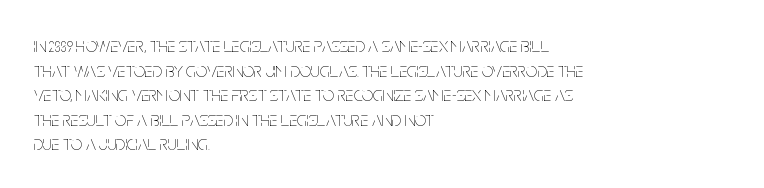
Casual observation: everything's shoved over to the left. This is not heavy type; no bold has been used. Italic? Not at all — the glyphs are vertical. The space beneath each line is pristine and unruled. No extra tracking has been applied to these lines.
